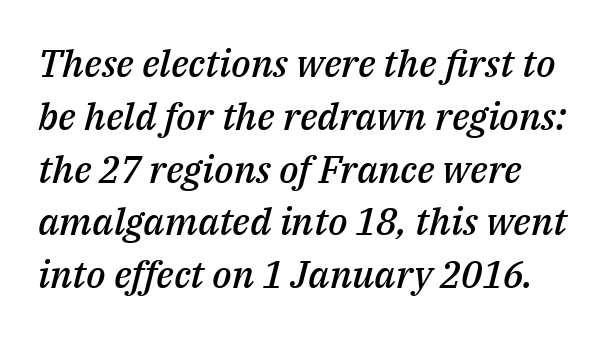
{"italic": "yes", "lean": "right", "slant_degrees": 14, "bold": "semi", "weight": "semibold", "width": "normal", "stroke_contrast": "medium", "x_height": "medium", "monospaced": "no", "underline": "no", "line_spacing": "normal", "line_spacing_ratio": 1.39, "letter_spacing": "normal", "letter_spacing_em": 0.0, "glyph_px": 38}
